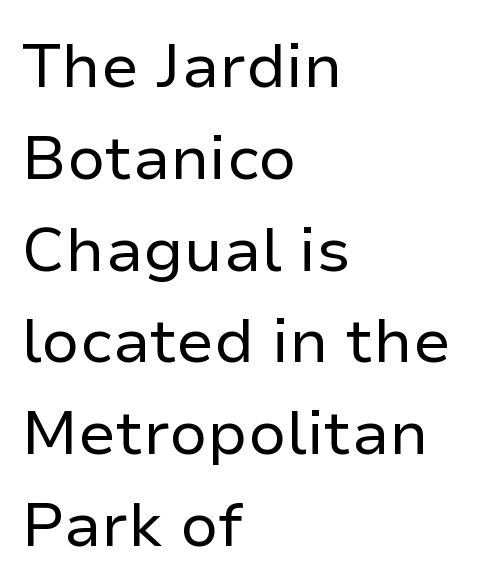
The image shows 62 px regular-weight sans-serif type, upright; set left-aligned, normal line spacing (1.48x), normal letter spacing, not underlined; low stroke contrast and a medium x-height.
